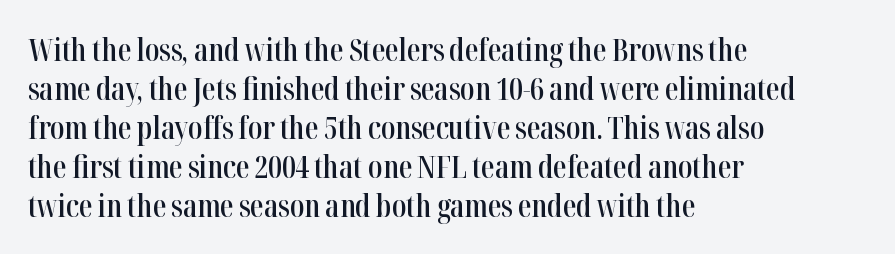
The image shows 30 px semibold, condensed serif type, upright; set left-aligned, normal line spacing (1.3x), normal letter spacing, not underlined; high stroke contrast and a medium x-height.
